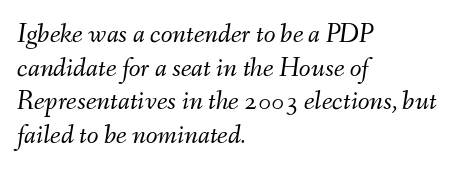
Designer's note — italics engaged. Glance below the letters and you will spot only blank space. Nobody touched the tracking dial on this one. Stem width sits at or under what a default text font uses.
